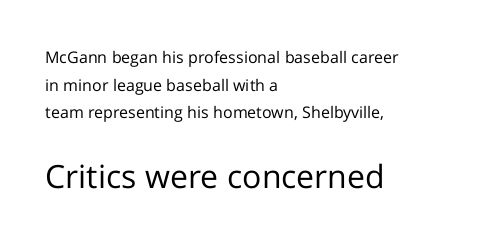
The image shows 32 px regular-weight sans-serif type, upright; set left-aligned, line spacing 1.72x, normal letter spacing, not underlined; the second (bottom) block is 2.0x larger; low stroke contrast and a medium x-height.
